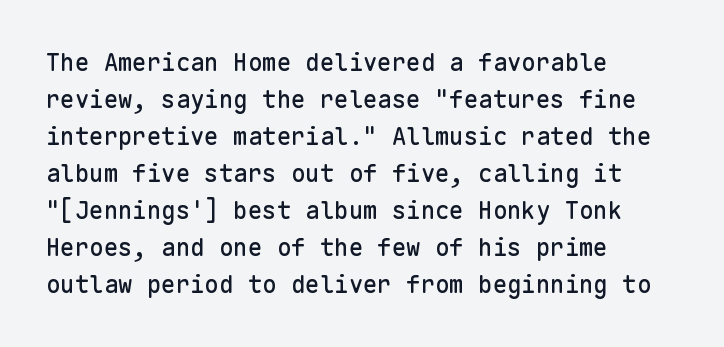
Q: Is the text italic (slanted)? A: No, it is upright.
Q: Is the text underlined? A: No.
Q: How is the paragraph aligned? A: Left-aligned.
Q: Is the spacing between letters normal or unusually wide? A: Normal.
Q: Is the spacing between lines tight, normal or loose? A: Normal.
